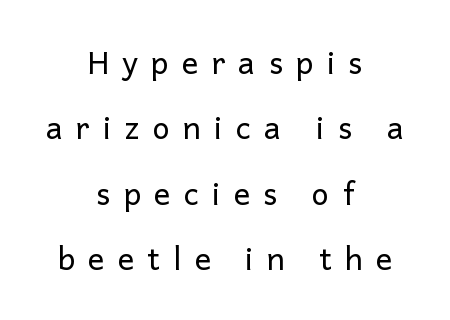
Q: Is the text bold? A: No.
Q: Is the text italic (slanted)? A: No, it is upright.
Q: Is the typeface a serif or a sans-serif typeface? A: Sans-serif.
Q: Is the text underlined? A: No.
Q: How is the paragraph aligned? A: Centered.
Q: Is the spacing between letters normal or unusually wide? A: Unusually wide.
Q: Is the spacing between lines tight, normal or loose? A: Loose.
Q: Width (condensed, normal, or wide)? A: Normal.
Q: Stroke contrast? A: Low.
Q: x-height? A: Medium.
Q: Monospaced? A: No.
